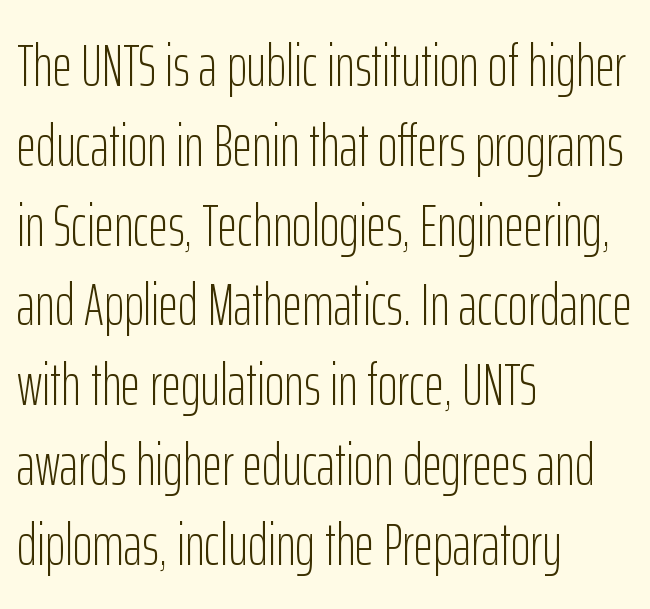
Q: Is the text bold? A: No.
Q: Is the text italic (slanted)? A: No, it is upright.
Q: Is the typeface a serif or a sans-serif typeface? A: Sans-serif.
Q: Is the text underlined? A: No.
Q: How is the paragraph aligned? A: Left-aligned.
Q: Is the spacing between letters normal or unusually wide? A: Normal.
Q: Is the spacing between lines tight, normal or loose? A: Normal.
Q: Width (condensed, normal, or wide)? A: Condensed.
Q: Stroke contrast? A: Low.
Q: x-height? A: Medium.
Q: Monospaced? A: No.
